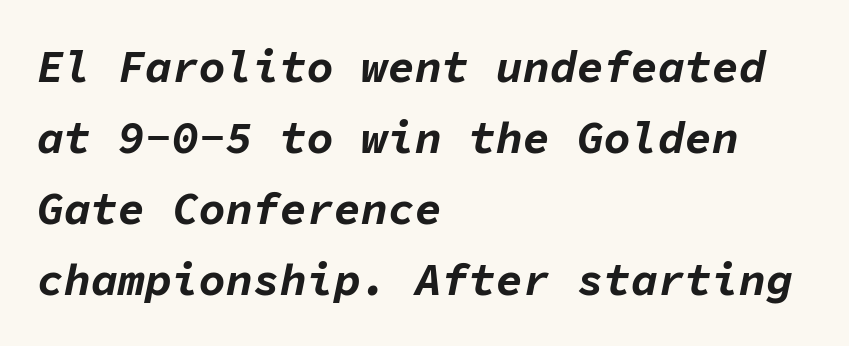
In CSS terms this would be text-align: left. Note the uniform advance width — an 'i' takes as much space as an 'm'. Clear beneath every line of the passage. Students, observe: this is what conventionally led text looks like. An italicized treatment has been applied to the whole sample.
